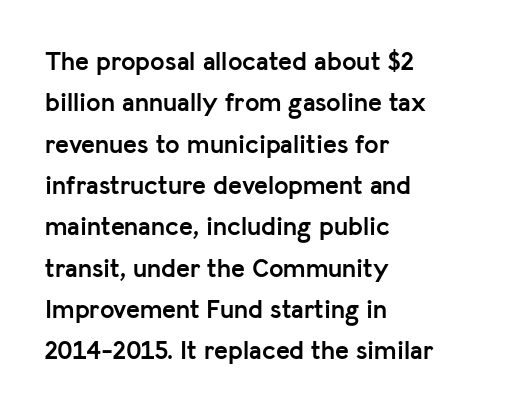
Descenders are the only things crossing below the line. Honestly, the row spacing looks completely unremarkable. The font is running at its bold setting. Inter-character spacing is left at the font's built-in metrics. Vertical strokes here are truly vertical.
